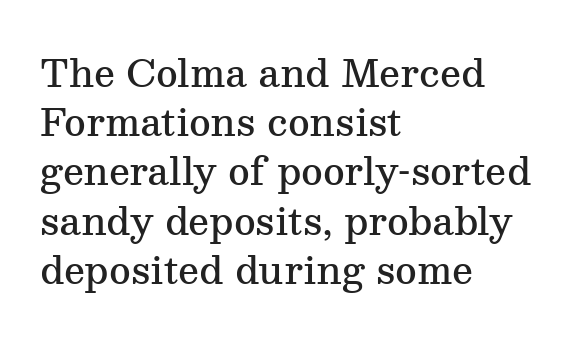
{"serif": "yes", "italic": "no", "bold": "semi", "weight": "semibold", "width": "normal", "stroke_contrast": "medium", "x_height": "medium", "monospaced": "no", "underline": "no", "align": "left", "line_spacing": "normal", "line_spacing_ratio": 1.33, "letter_spacing": "normal", "letter_spacing_em": 0.0, "glyph_px": 37}
